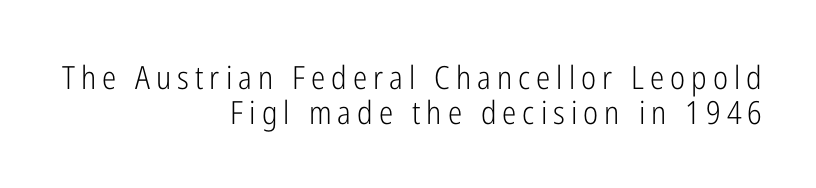
Q: Is the text bold? A: No.
Q: Is the text italic (slanted)? A: No, it is upright.
Q: Is the typeface a serif or a sans-serif typeface? A: Sans-serif.
Q: Is the text underlined? A: No.
Q: How is the paragraph aligned? A: Right-aligned.
Q: Is the spacing between lines tight, normal or loose? A: Tight.
Q: Width (condensed, normal, or wide)? A: Condensed.
Q: Stroke contrast? A: Low.
Q: x-height? A: Medium.
Q: Monospaced? A: No.
